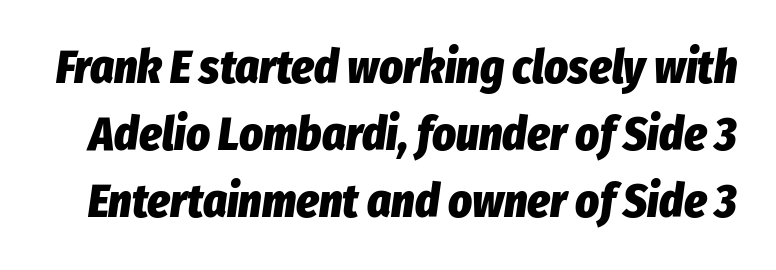
The image shows 46 px heavy, condensed type, italic (leaning right); set normal line spacing (1.46x), normal letter spacing, not underlined; low stroke contrast and a medium x-height.
